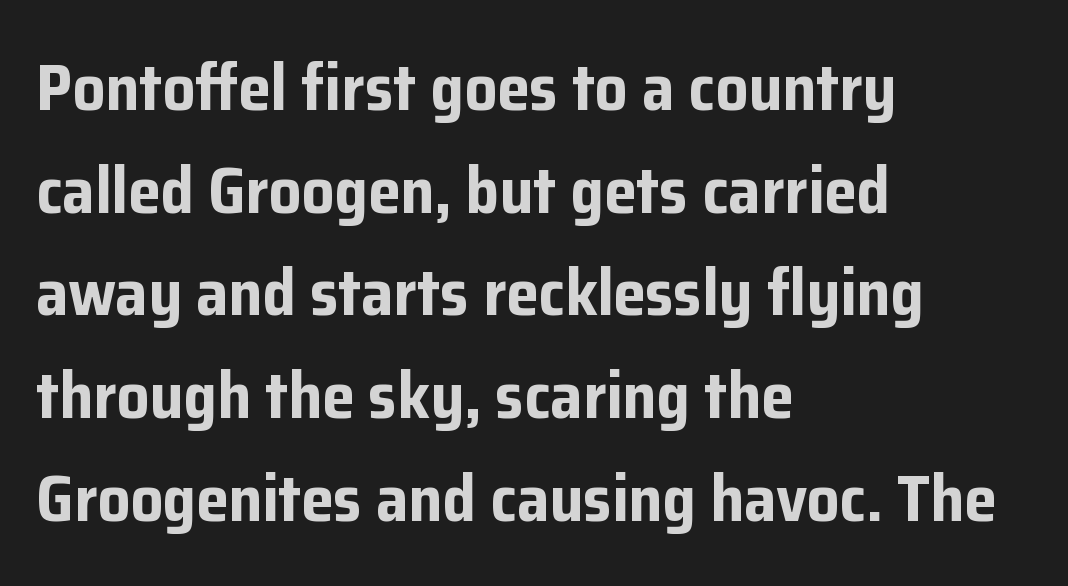
{"serif": "no", "italic": "no", "bold": "yes", "weight": "bold", "width": "normal", "stroke_contrast": "low", "x_height": "medium", "monospaced": "no", "underline": "no", "align": "left", "line_spacing": "normal", "line_spacing_ratio": 1.58, "letter_spacing": "normal", "letter_spacing_em": 0.0, "glyph_px": 65}
